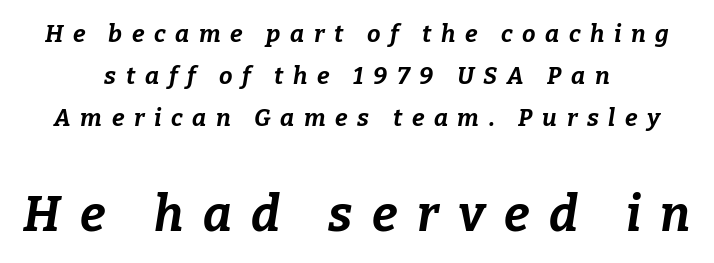
{"italic": "yes", "lean": "right", "slant_degrees": 9, "bold": "yes", "weight": "bold", "width": "normal", "stroke_contrast": "low", "x_height": "medium", "monospaced": "no", "underline": "no", "align": "center", "line_spacing_ratio": 1.76, "letter_spacing": "wide", "letter_spacing_em": 0.4, "larger_block": "second", "size_ratio": 2.04, "glyph_px": 49}
